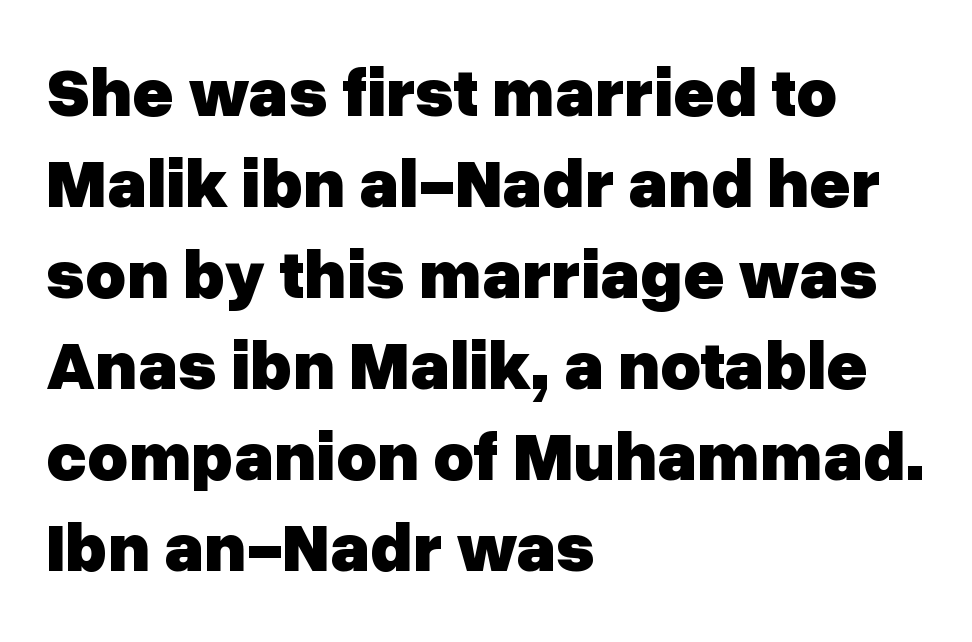
Q: Is the text bold? A: Yes.
Q: Is the text italic (slanted)? A: No, it is upright.
Q: Is the typeface a serif or a sans-serif typeface? A: Sans-serif.
Q: Is the text underlined? A: No.
Q: How is the paragraph aligned? A: Left-aligned.
Q: Is the spacing between letters normal or unusually wide? A: Normal.
Q: Is the spacing between lines tight, normal or loose? A: Normal.
Q: Width (condensed, normal, or wide)? A: Normal.
Q: Stroke contrast? A: Low.
Q: x-height? A: Medium.
Q: Monospaced? A: No.
